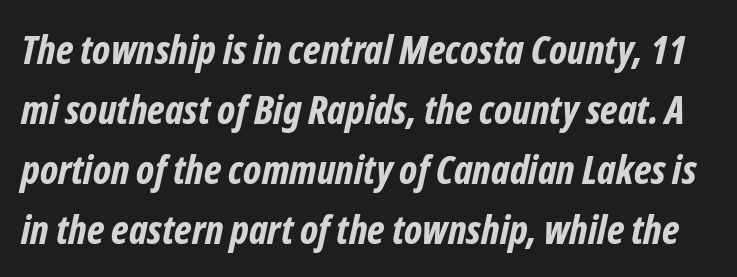
{"serif": "no", "bold": "yes", "weight": "bold", "width": "condensed", "stroke_contrast": "low", "x_height": "medium", "monospaced": "no", "underline": "no", "line_spacing": "normal", "line_spacing_ratio": 1.5, "letter_spacing": "normal", "letter_spacing_em": 0.0, "glyph_px": 40}
